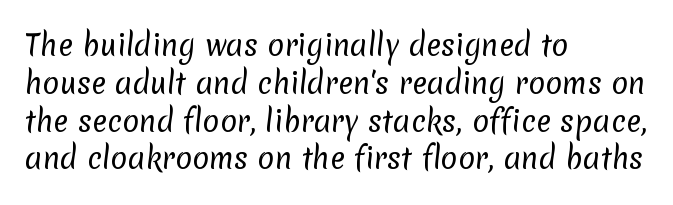
Look at the tracking — it's just the regular setting, nothing added. The passage shown is not underscored anywhere. This is not heavy type; no bold has been used. Character widths vary here, with narrow letters taking less room than wide ones.
